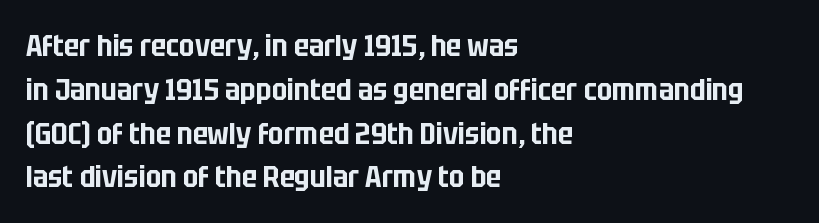
The image shows 30 px condensed sans-serif type, upright; set left-aligned, normal line spacing (1.46x), normal letter spacing, not underlined; low stroke contrast and a large x-height.
